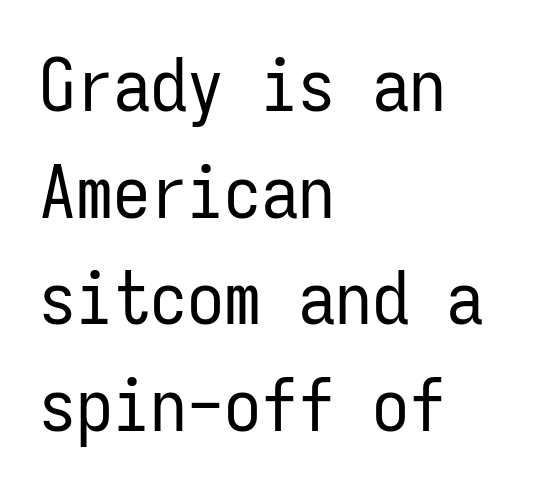
The image shows 74 px regular-weight, condensed sans-serif type, upright, monospaced; set left-aligned, normal line spacing (1.44x), normal letter spacing, not underlined; low stroke contrast and a medium x-height.
